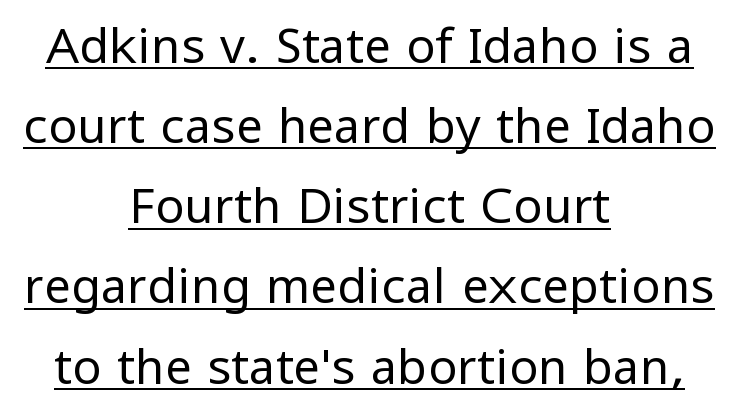
{"serif": "no", "italic": "no", "bold": "no", "weight": "regular", "width": "normal", "stroke_contrast": "low", "x_height": "medium", "monospaced": "no", "underline": "yes", "align": "center", "line_spacing": "normal", "line_spacing_ratio": 1.67, "letter_spacing": "normal", "letter_spacing_em": 0.0, "glyph_px": 48}
